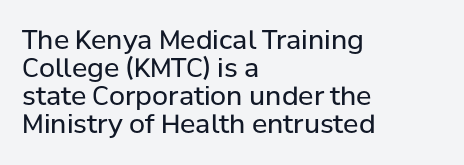
A typesetter would call this zero additional tracking. Quick note: not italic, upright. Compared with a typical body face, this is equally light or lighter still. Students, observe: this is what under-led, compact text looks like. The typesetter chose a ragged-right arrangement here. Words float on clear page, feet unadorned.
